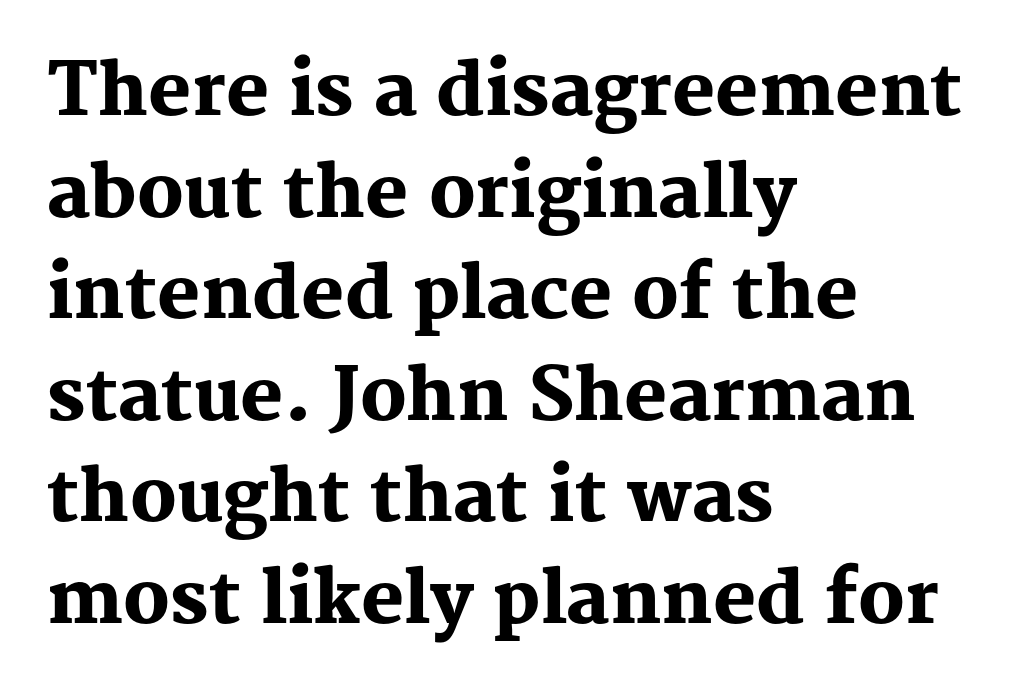
Q: Is the text bold? A: Yes.
Q: Is the text italic (slanted)? A: No, it is upright.
Q: Is the typeface a serif or a sans-serif typeface? A: Serif.
Q: Is the text underlined? A: No.
Q: How is the paragraph aligned? A: Left-aligned.
Q: Is the spacing between letters normal or unusually wide? A: Normal.
Q: Is the spacing between lines tight, normal or loose? A: Normal.
Q: Width (condensed, normal, or wide)? A: Normal.
Q: Stroke contrast? A: Medium.
Q: x-height? A: Medium.
Q: Monospaced? A: No.
